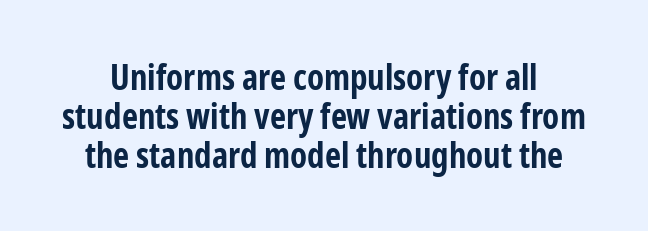
The image shows 35 px bold, condensed sans-serif type, upright; set tight line spacing (1.11x), normal letter spacing, not underlined; low stroke contrast and a medium x-height.
